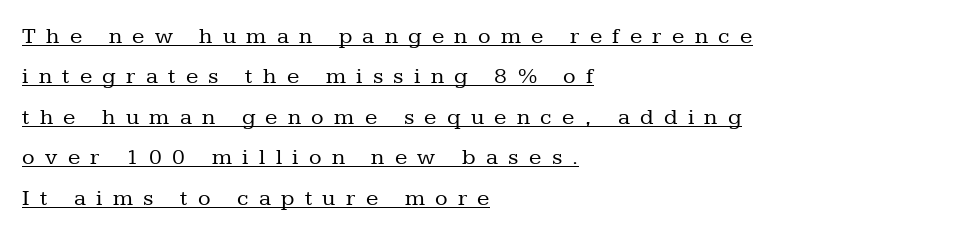
The image shows 23 px text type, upright; set left-aligned, line spacing 1.76x, unusually wide letter spacing (+0.45 em), underlined.
